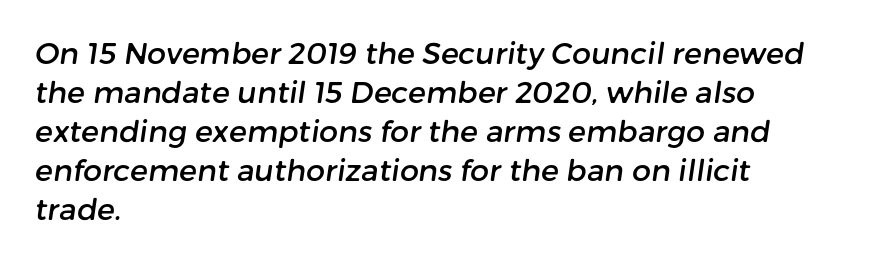
Words float on clear page, feet unadorned. The paragraph has a hard left edge and a soft right edge. Are there feet on the stems? There aren't — it's a sans. The lines sit at an ordinary, default distance from one another.
